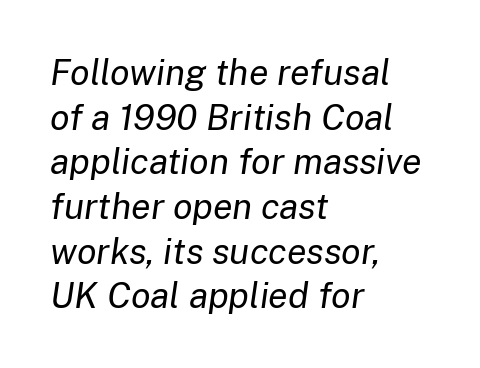
Note the varied advance widths — an 'i' is clearly narrower than an 'm'. Caption: standard tracking, unaltered. Is the type slanted? Yes — the strokes lean at a clear angle. The weight would be labelled regular, book, light, or lighter still.
